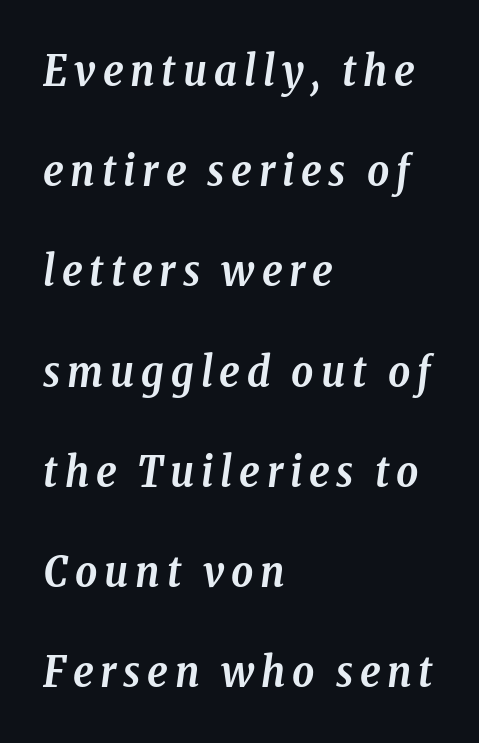
{"serif": "yes", "italic": "yes", "lean": "right", "slant_degrees": 8, "bold": "yes", "weight": "semibold", "width": "condensed", "stroke_contrast": "low", "x_height": "medium", "monospaced": "no", "underline": "no", "align": "left", "line_spacing": "loose", "line_spacing_ratio": 2.33, "glyph_px": 43}
